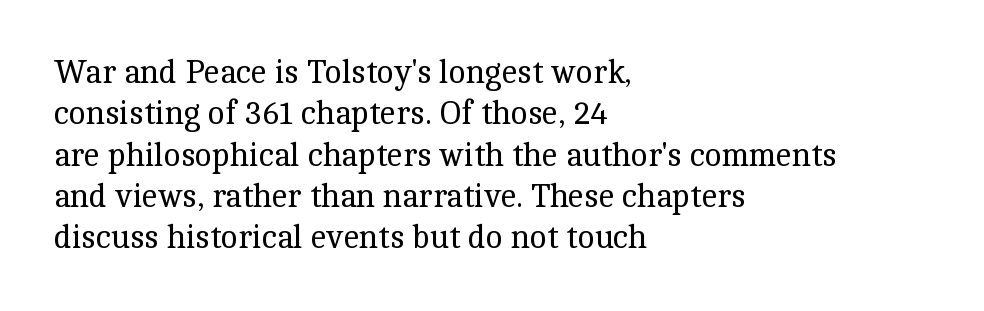
The letters look calm and open, with moderate or lighter stems. These lines sit exactly where default settings would place them. The line texture is even and compact thanks to regular tracking. Yep, those are serifs on the letters. The type sits square on the baseline with zero lean.
